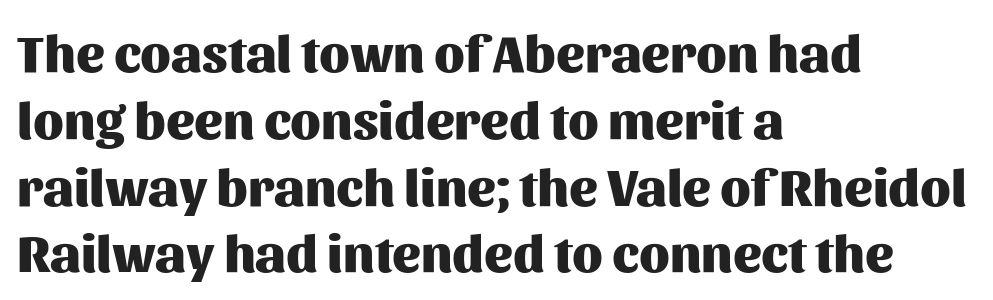
The letters advance in unequal steps, a hallmark of proportional type. Letter spacing: default. The space beneath each line is pristine and unruled. Interline gaps are of average width in this sample. A full-strength bold gives these letters their thick strokes.
